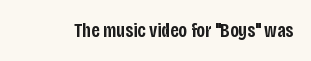
{"italic": "no", "bold": "semi", "underline": "no", "letter_spacing": "normal", "letter_spacing_em": 0.0, "glyph_px": 20}
